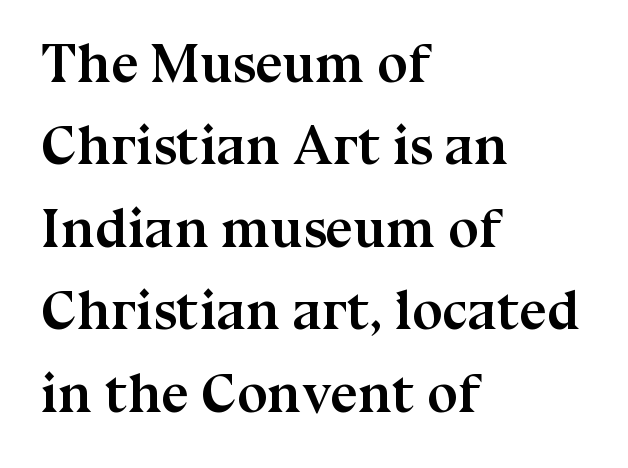
Q: Is the text bold? A: Yes.
Q: Is the text italic (slanted)? A: No, it is upright.
Q: Is the typeface a serif or a sans-serif typeface? A: Serif.
Q: Is the text underlined? A: No.
Q: How is the paragraph aligned? A: Left-aligned.
Q: Is the spacing between letters normal or unusually wide? A: Normal.
Q: Is the spacing between lines tight, normal or loose? A: Normal.
Q: Width (condensed, normal, or wide)? A: Normal.
Q: Stroke contrast? A: Medium.
Q: x-height? A: Medium.
Q: Monospaced? A: No.
